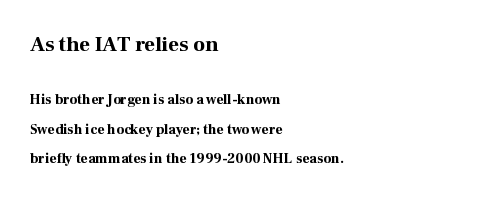
{"italic": "no", "bold": "yes", "underline": "no", "align": "left", "line_spacing": "loose", "line_spacing_ratio": 2.08, "letter_spacing": "normal", "letter_spacing_em": 0.0, "larger_block": "first", "size_ratio": 1.5, "glyph_px": 21}
